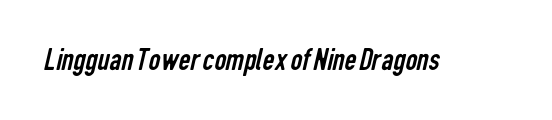
Does extra space separate the letters? No, they use regular spacing. Classification — sans serif. A typesetter would call this proportional, since set widths differ per character. This is not heavy type; no bold has been used. Nobody drew a line under any word here.
